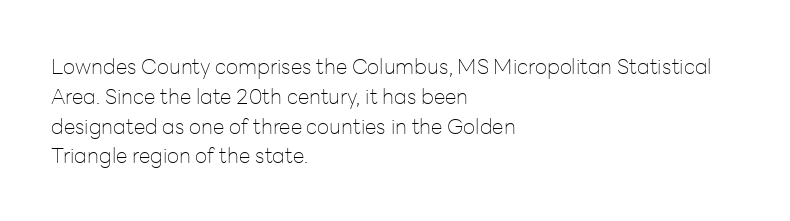
Q: Is the text bold? A: No.
Q: Is the text italic (slanted)? A: No, it is upright.
Q: Is the text underlined? A: No.
Q: How is the paragraph aligned? A: Left-aligned.
Q: Is the spacing between letters normal or unusually wide? A: Normal.
Q: Is the spacing between lines tight, normal or loose? A: Normal.
